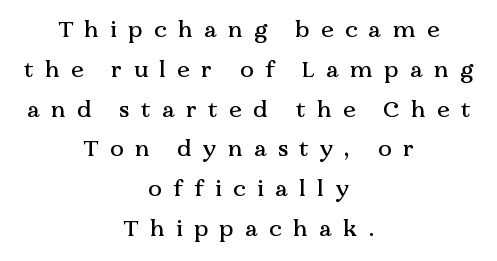
Substantial extra tracking has been applied to these lines. Horizontal alignment here is central, giving a formal, balanced look. Quick note: underline off. If you drew a line through each stem, it would be perfectly vertical.
